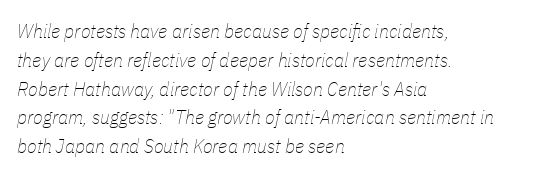
The image shows 20 px text type, italic (leaning right); set left-aligned, normal line spacing (1.44x), normal letter spacing, not underlined.
